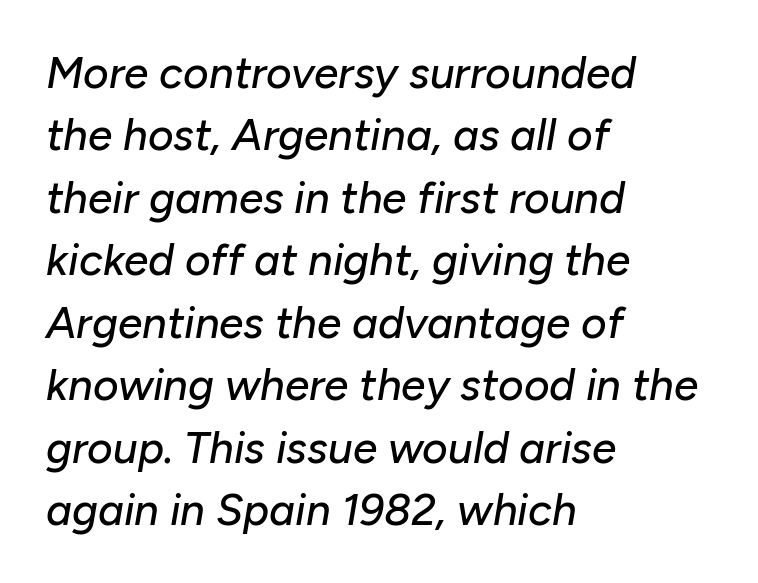
Typeset ragged right — the left edge is the straight one. What's the leading like? Ordinary, nothing unusual. Only glyphs here, with clear space below each row. Here the glyphs are tracked normally, forming tight word shapes. The passage shown leans; its letterforms are oblique. This sample has the flowing, uneven cadence of proportional lettering.
